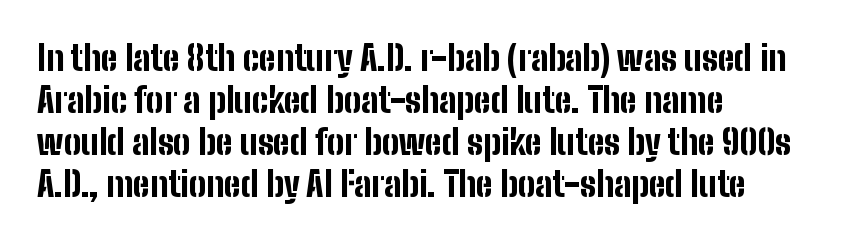
Q: Is the text bold? A: Yes.
Q: Is the text italic (slanted)? A: No, it is upright.
Q: Is the typeface a serif or a sans-serif typeface? A: Sans-serif.
Q: Is the text underlined? A: No.
Q: How is the paragraph aligned? A: Left-aligned.
Q: Is the spacing between letters normal or unusually wide? A: Normal.
Q: Width (condensed, normal, or wide)? A: Condensed.
Q: Stroke contrast? A: Low.
Q: x-height? A: Medium.
Q: Monospaced? A: No.
